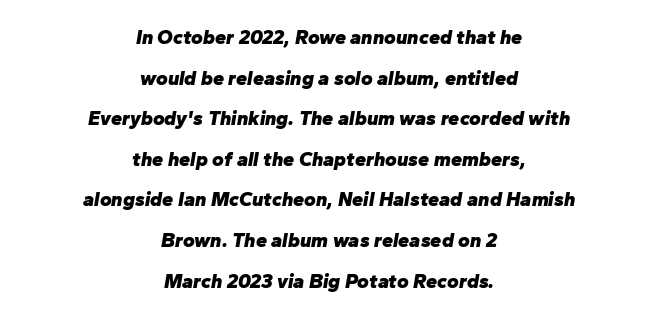
{"italic": "yes", "lean": "right", "slant_degrees": 10, "bold": "yes", "underline": "no", "align": "center", "line_spacing": "loose", "line_spacing_ratio": 2.03, "letter_spacing": "normal", "letter_spacing_em": 0.0, "glyph_px": 20}
